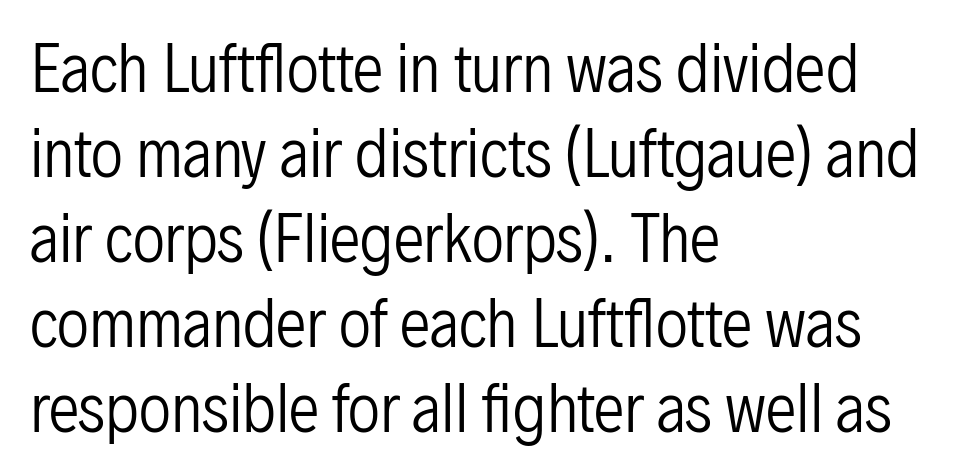
The image shows 62 px regular-weight, condensed sans-serif type, upright; set left-aligned, normal line spacing (1.37x), normal letter spacing, not underlined; low stroke contrast and a medium x-height.
